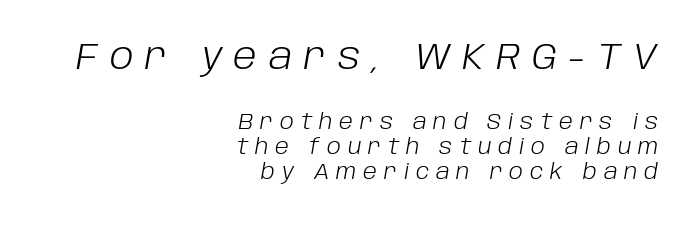
{"italic": "yes", "lean": "right", "slant_degrees": 10, "bold": "no", "weight": "light", "width": "normal", "stroke_contrast": "low", "x_height": "large", "monospaced": "no", "underline": "no", "align": "right", "line_spacing_ratio": 1.2, "letter_spacing": "wide", "letter_spacing_em": 0.33, "larger_block": "first", "size_ratio": 1.71, "glyph_px": 36}
